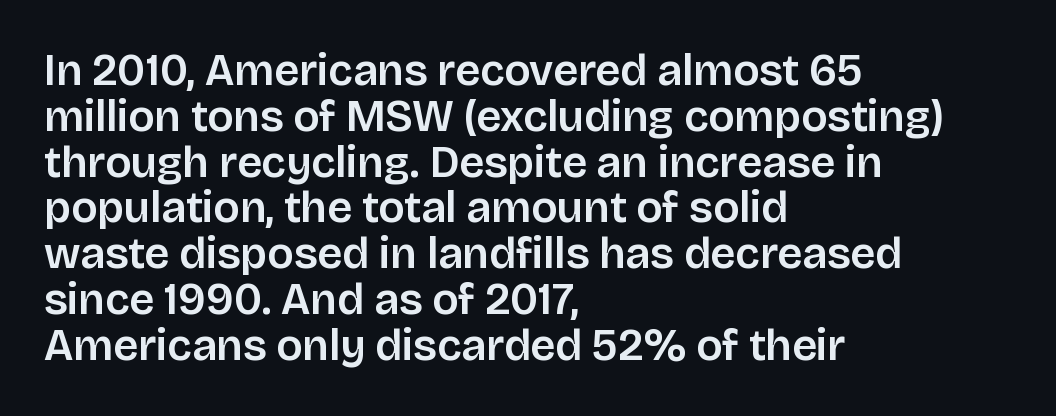
{"serif": "no", "italic": "no", "width": "normal", "stroke_contrast": "low", "x_height": "large", "monospaced": "no", "underline": "no", "align": "left", "line_spacing": "tight", "line_spacing_ratio": 1.04, "letter_spacing": "normal", "letter_spacing_em": 0.0, "glyph_px": 44}
